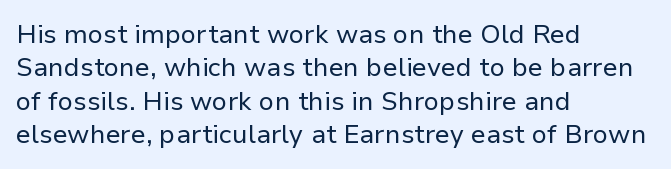
{"italic": "no", "bold": "no", "underline": "no", "align": "left", "line_spacing": "normal", "line_spacing_ratio": 1.28, "letter_spacing": "normal", "letter_spacing_em": 0.0, "glyph_px": 26}
